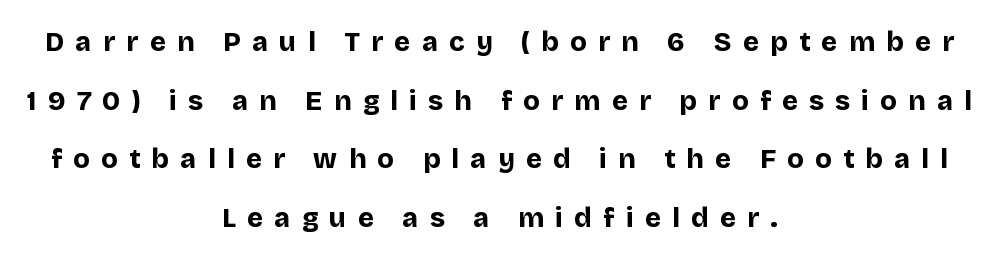
{"italic": "no", "bold": "yes", "underline": "no", "align": "center", "line_spacing": "loose", "line_spacing_ratio": 2.17, "letter_spacing": "wide", "letter_spacing_em": 0.42, "glyph_px": 27}
